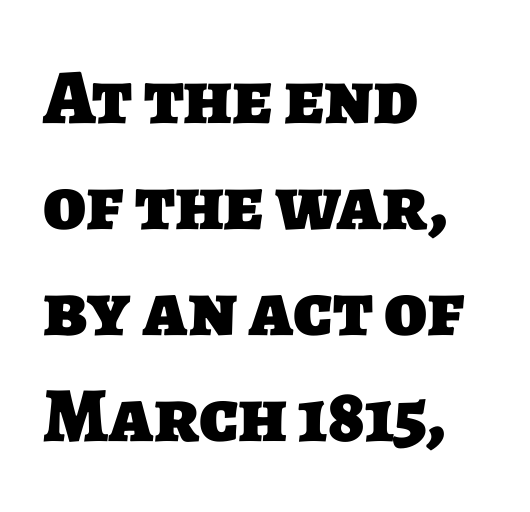
The image shows 78 px heavy sans-serif type; set left-aligned, normal line spacing (1.36x), normal letter spacing, not underlined; low stroke contrast and a large x-height.
